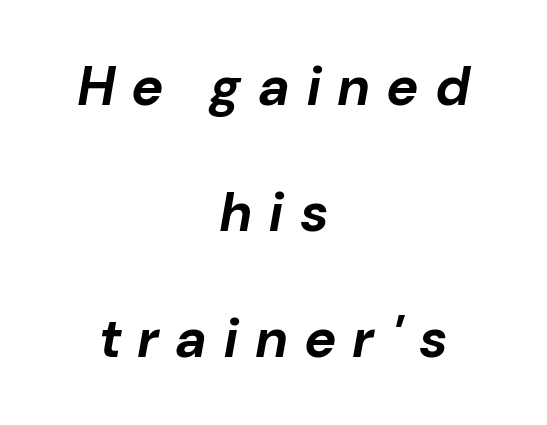
The image shows 54 px bold type, italic (leaning right); set centered, loose line spacing (2.33x), unusually wide letter spacing (+0.33 em), not underlined; low stroke contrast and a medium x-height.
